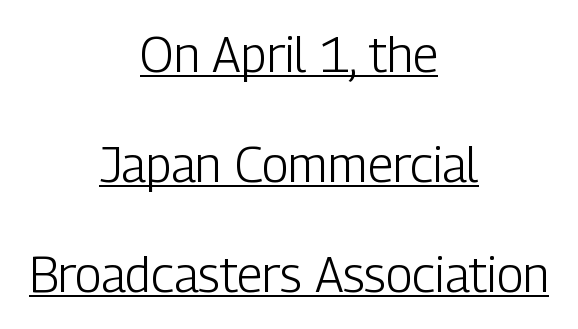
Q: Is the text bold? A: No.
Q: Is the text italic (slanted)? A: No, it is upright.
Q: Is the typeface a serif or a sans-serif typeface? A: Sans-serif.
Q: Is the text underlined? A: Yes.
Q: How is the paragraph aligned? A: Centered.
Q: Is the spacing between letters normal or unusually wide? A: Normal.
Q: Is the spacing between lines tight, normal or loose? A: Loose.
Q: Width (condensed, normal, or wide)? A: Condensed.
Q: Stroke contrast? A: Low.
Q: x-height? A: Medium.
Q: Monospaced? A: No.
